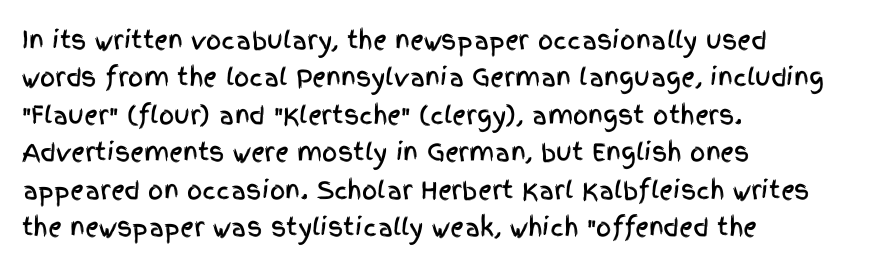
Quick note: interline space is typical. Ordinary non-slanted type is in use. The glyphs are unaccompanied by any horizontal stroke below them. The setting favours the left margin, as ordinary paragraphs usually do.
